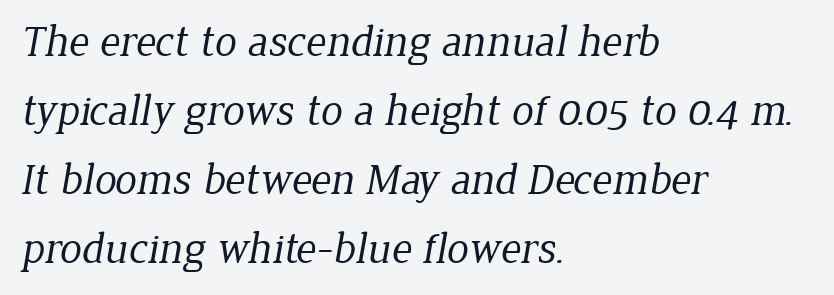
Do the characters align in a grid? No, the font is proportional. Whoever set this chose a conventional vertical rhythm. The strokes carry an ordinary text weight at most. The lines in this sample share a left origin and differ only in where they stop.
